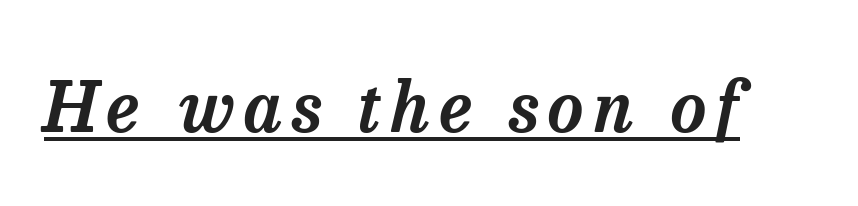
{"serif": "yes", "italic": "yes", "lean": "right", "slant_degrees": 13, "width": "normal", "stroke_contrast": "low", "x_height": "medium", "monospaced": "no", "underline": "yes", "glyph_px": 70}
